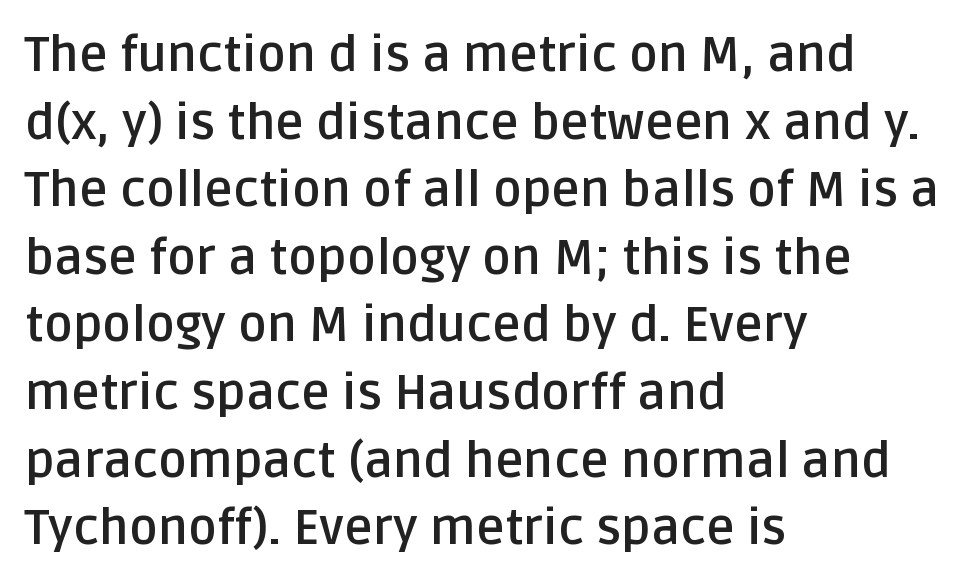
The image shows 49 px semibold sans-serif type, upright; set left-aligned, normal line spacing (1.38x), normal letter spacing, not underlined; low stroke contrast and a large x-height.
